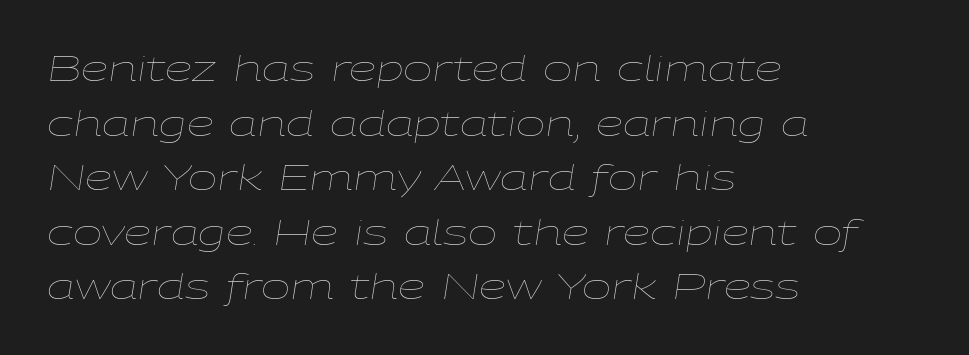
The image shows 35 px thin, wide type, italic (leaning right); set left-aligned, normal line spacing (1.56x), normal letter spacing, not underlined; low stroke contrast and a medium x-height.
